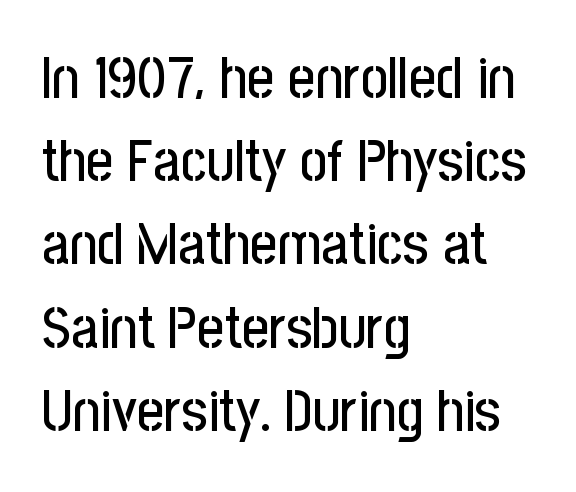
The face used here is proportionally spaced, like ordinary book or web type. Each word holds together tightly as a unit, with standard inter-letter gaps. A sans-serif font was chosen for this passage. Quick note: underline off.
